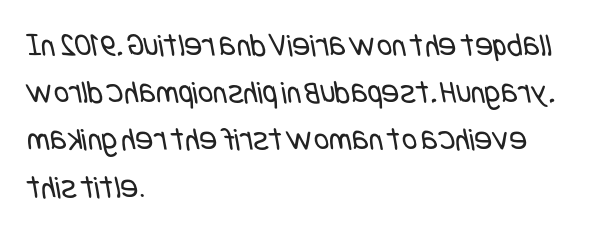
{"serif": "no", "bold": "no", "weight": "regular", "width": "condensed", "stroke_contrast": "low", "x_height": "large", "underline": "no", "align": "left", "line_spacing": "normal", "line_spacing_ratio": 1.43, "letter_spacing": "normal", "letter_spacing_em": 0.0, "glyph_px": 33}
